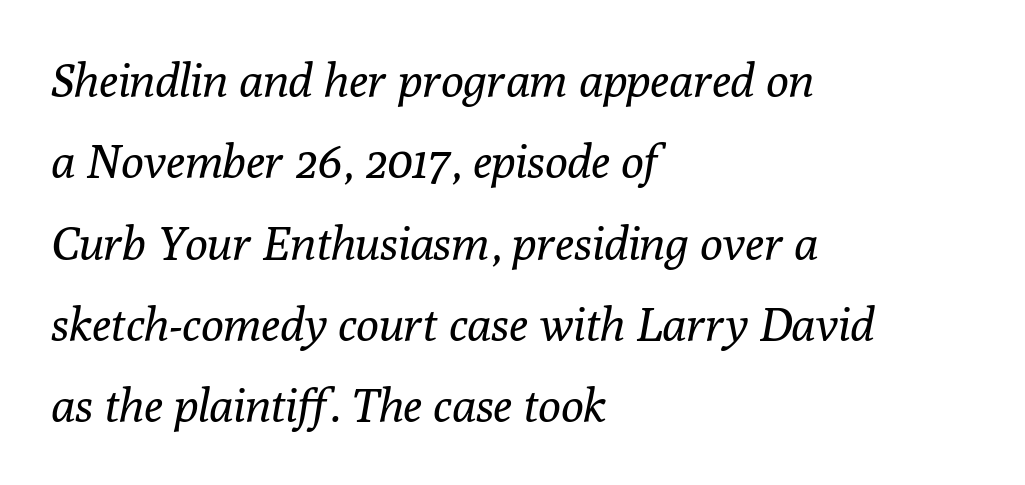
Q: Is the text bold? A: No.
Q: Is the text italic (slanted)? A: Yes, it leans right by about 10 degrees.
Q: Is the typeface a serif or a sans-serif typeface? A: Serif.
Q: Is the text underlined? A: No.
Q: How is the paragraph aligned? A: Left-aligned.
Q: Is the spacing between letters normal or unusually wide? A: Normal.
Q: Width (condensed, normal, or wide)? A: Normal.
Q: Stroke contrast? A: Low.
Q: x-height? A: Medium.
Q: Monospaced? A: No.
